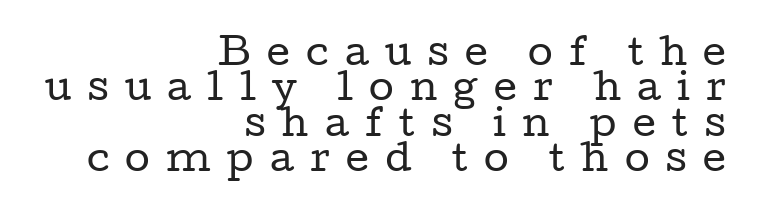
The image shows 36 px regular-weight, wide serif type, upright; set right-aligned, tight line spacing (0.98x), unusually wide letter spacing (+0.45 em), not underlined; low stroke contrast and a medium x-height.
